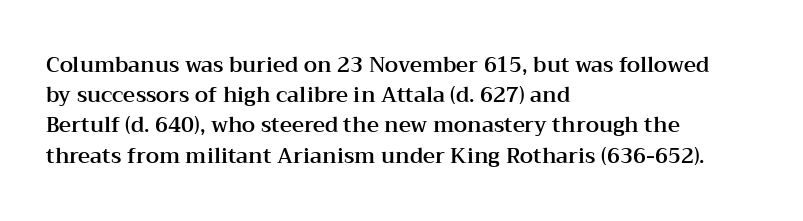
The image shows 21 px text type, upright; set left-aligned, normal line spacing (1.44x), normal letter spacing, not underlined.
